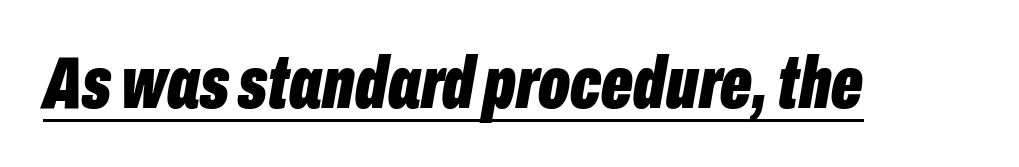
The image shows 74 px bold, condensed type, italic (leaning right); set normal letter spacing, underlined; low stroke contrast and a medium x-height.
